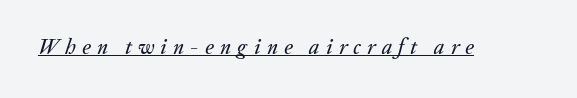
The image shows 21 px text type, italic (leaning right); set unusually wide letter spacing (+0.3 em), underlined.
